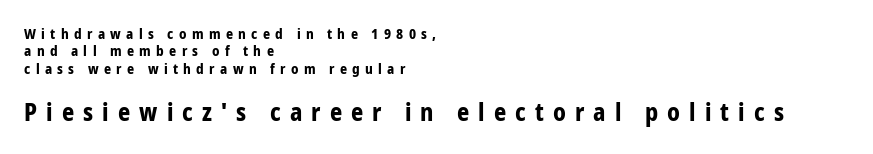
Q: Is the text bold? A: Yes.
Q: Is the text italic (slanted)? A: No, it is upright.
Q: Is the text underlined? A: No.
Q: How is the paragraph aligned? A: Left-aligned.
Q: Is the spacing between letters normal or unusually wide? A: Unusually wide.
Q: Which block of text is set in a larger size, the first (top) or the second (bottom)? A: The second (bottom) one.
